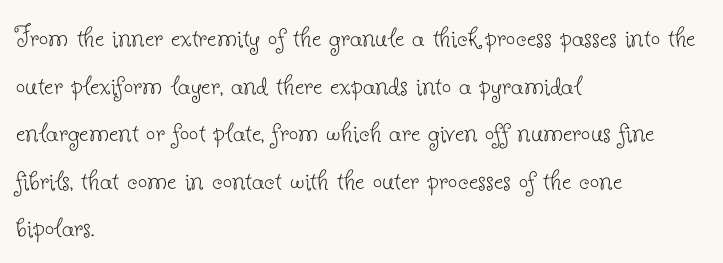
{"serif": "yes", "italic": "no", "bold": "no", "weight": "thin", "width": "normal", "stroke_contrast": "low", "x_height": "small", "monospaced": "no", "underline": "no", "align": "left", "line_spacing": "normal", "line_spacing_ratio": 1.44, "letter_spacing": "normal", "letter_spacing_em": 0.0, "glyph_px": 33}
